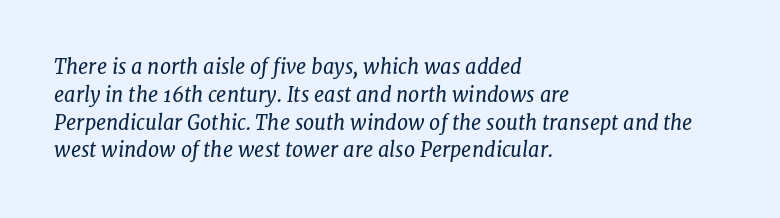
Q: Is the text bold? A: No.
Q: Is the text italic (slanted)? A: Yes, it leans right by about 7 degrees.
Q: Is the text underlined? A: No.
Q: How is the paragraph aligned? A: Left-aligned.
Q: Is the spacing between letters normal or unusually wide? A: Normal.
Q: Is the spacing between lines tight, normal or loose? A: Normal.
